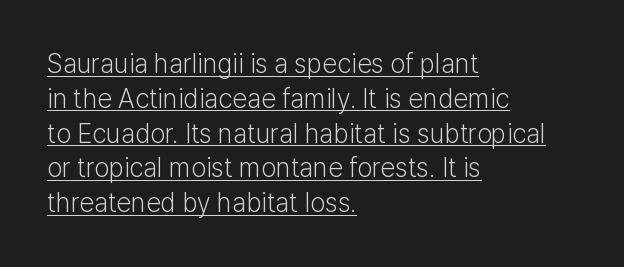
Tracking value appears to be zero — textbook default spacing. Caption: lettering with a line underneath. Every character sits straight up, as roman type does. Heaviness? Minimal to ordinary, like unemphasized prose. The space between consecutive lines is moderate.
